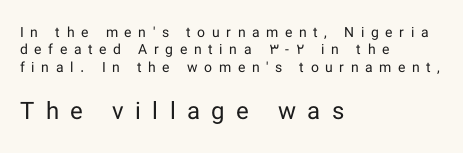
The image shows 24 px text type, upright; set left-aligned, line spacing 1.24x, unusually wide letter spacing (+0.47 em), not underlined; the second (bottom) block is 1.71x larger.
